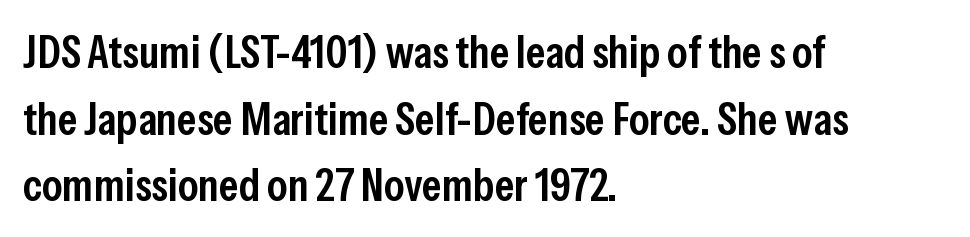
The image shows 46 px semibold, condensed sans-serif type, upright; set left-aligned, normal line spacing (1.45x), normal letter spacing, not underlined; low stroke contrast and a medium x-height.
